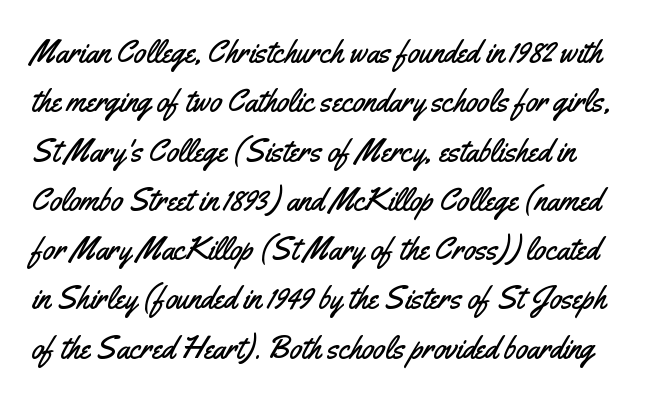
The image shows 31 px condensed sans-serif type; set normal line spacing (1.59x), normal letter spacing, not underlined; medium stroke contrast and a small x-height.
